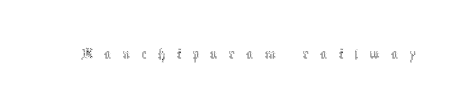
Q: Is the text bold? A: No.
Q: Is the text italic (slanted)? A: No, it is upright.
Q: Is the text underlined? A: No.
Q: Is the spacing between letters normal or unusually wide? A: Unusually wide.
Q: Width (condensed, normal, or wide)? A: Condensed.
Q: x-height? A: Medium.
Q: Monospaced? A: No.
